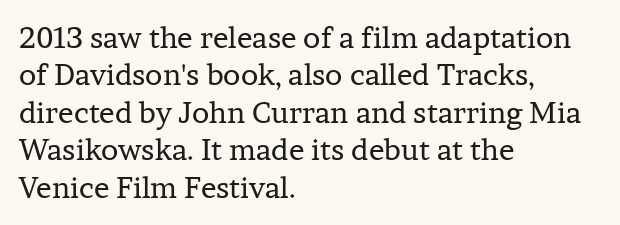
{"serif": "yes", "italic": "no", "bold": "no", "weight": "regular", "width": "normal", "stroke_contrast": "low", "x_height": "medium", "monospaced": "no", "underline": "no", "align": "left", "line_spacing": "normal", "line_spacing_ratio": 1.29, "letter_spacing": "normal", "letter_spacing_em": 0.0, "glyph_px": 29}
